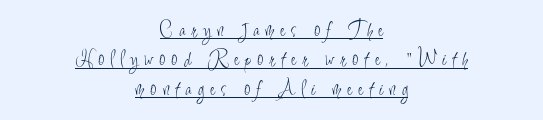
{"bold": "no", "underline": "yes", "align": "center", "line_spacing": "normal", "line_spacing_ratio": 1.34, "letter_spacing": "wide", "letter_spacing_em": 0.29, "glyph_px": 22}
